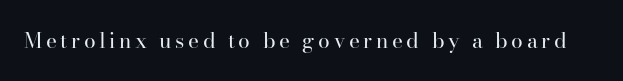
The image shows 21 px text type, upright; set not underlined.
